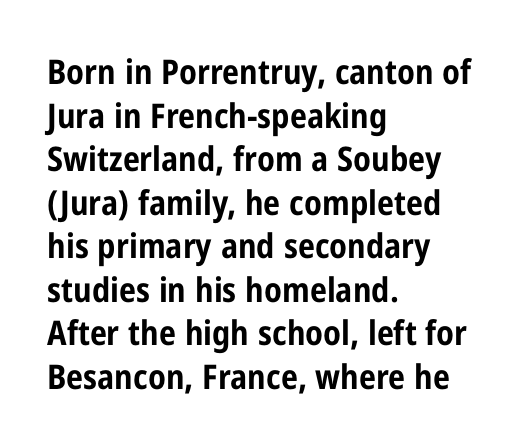
The image shows 34 px bold, condensed sans-serif type, upright; set left-aligned, normal line spacing (1.28x), normal letter spacing, not underlined; low stroke contrast and a medium x-height.
